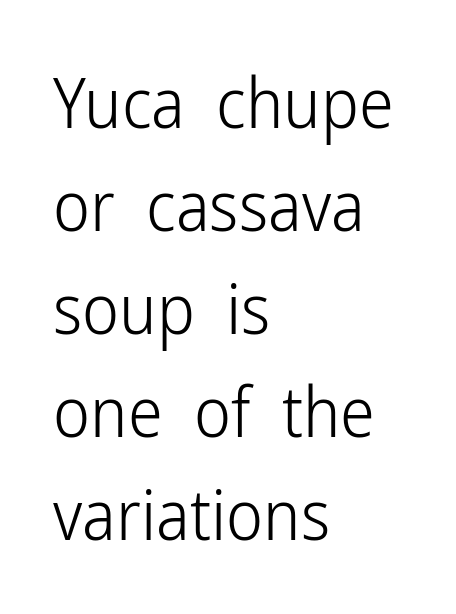
The image shows 70 px light, condensed sans-serif type, upright; set left-aligned, normal line spacing (1.47x), normal letter spacing, not underlined; low stroke contrast and a medium x-height.
